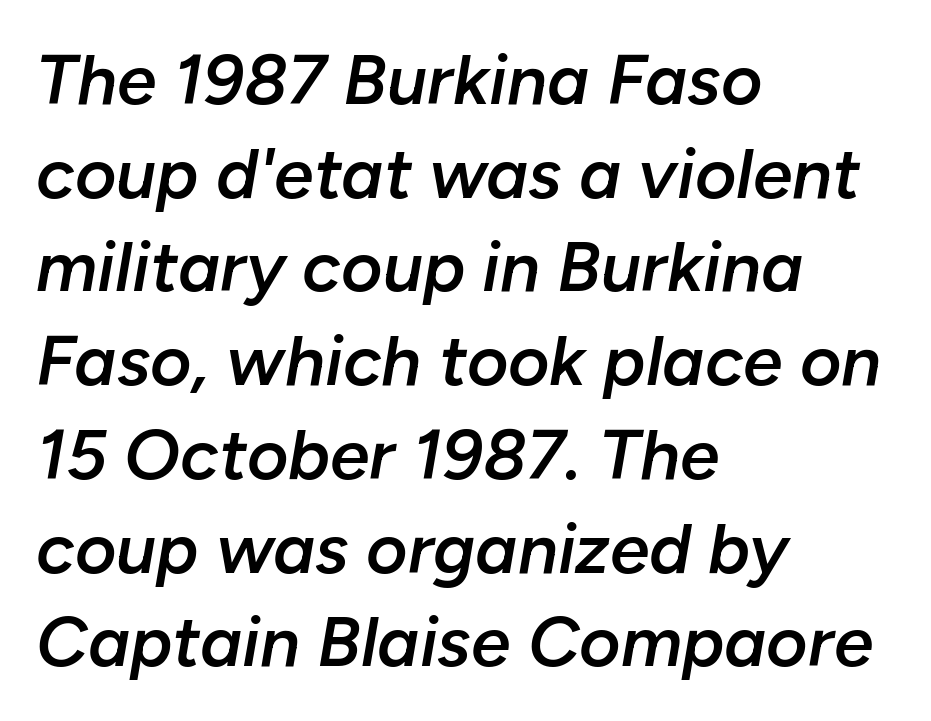
Q: Is the text bold? A: Semi-bold.
Q: Is the text italic (slanted)? A: Yes, it leans right by about 10 degrees.
Q: Is the text underlined? A: No.
Q: How is the paragraph aligned? A: Left-aligned.
Q: Is the spacing between letters normal or unusually wide? A: Normal.
Q: Is the spacing between lines tight, normal or loose? A: Normal.
Q: Width (condensed, normal, or wide)? A: Normal.
Q: Stroke contrast? A: Low.
Q: x-height? A: Medium.
Q: Monospaced? A: No.
